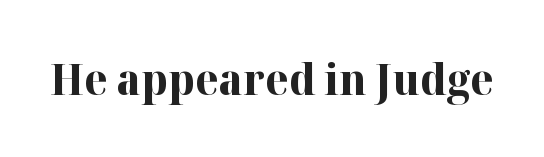
The face used here is seriffed, in the tradition of book romans. This sample has the flowing, uneven cadence of proportional lettering. The letters are bold, with thick, heavy strokes. Has an underline been added? It has not.
